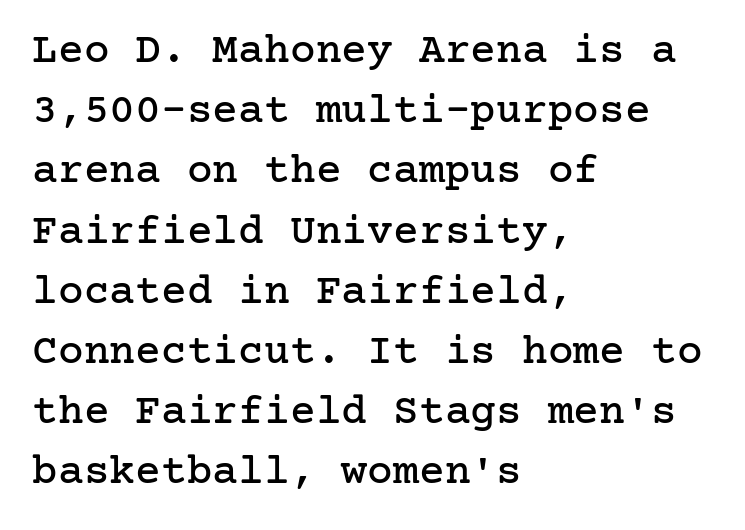
{"serif": "yes", "italic": "no", "width": "normal", "stroke_contrast": "low", "x_height": "medium", "underline": "no", "align": "left", "line_spacing": "normal", "line_spacing_ratio": 1.4, "letter_spacing": "normal", "letter_spacing_em": 0.0, "glyph_px": 43}
